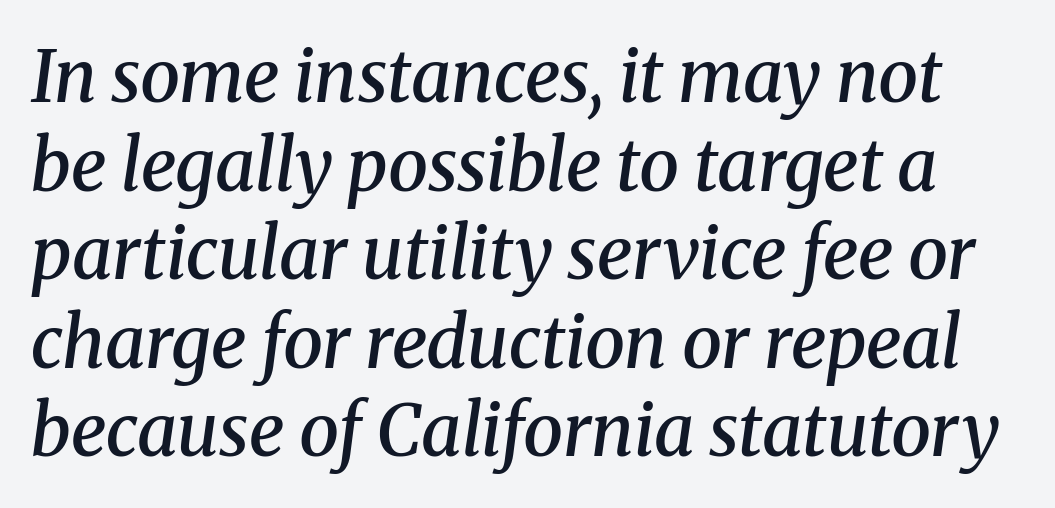
Q: Is the text bold? A: Semi-bold.
Q: Is the text italic (slanted)? A: Yes, it leans right by about 8 degrees.
Q: Is the typeface a serif or a sans-serif typeface? A: Serif.
Q: Is the text underlined? A: No.
Q: Is the spacing between letters normal or unusually wide? A: Normal.
Q: Width (condensed, normal, or wide)? A: Normal.
Q: Stroke contrast? A: Medium.
Q: x-height? A: Medium.
Q: Monospaced? A: No.
